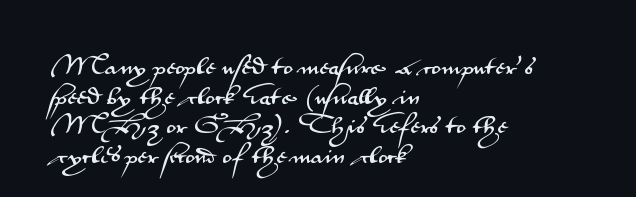
The words here are not underlined. Compared with typical paragraphs, the rows here are spaced about the same. Leftover space on each line is placed entirely after the last word. Students, note that the glyphs here touch the page at normal intervals.
